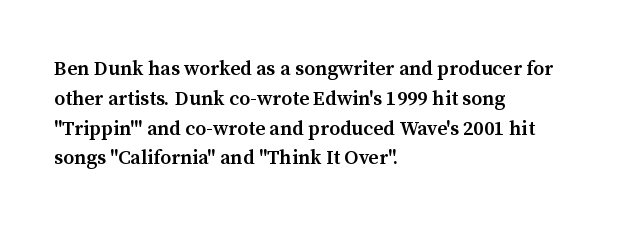
If you measured baseline to baseline, you'd find a middling distance. Summary of weight: moderately heavy, a semibold. Tracking value appears to be zero — textbook default spacing. Underline: absent. Style check: upright.
